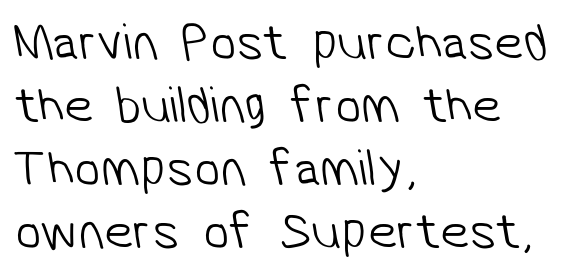
The glyphs are unaccompanied by any horizontal stroke below them. A sans-serif font was chosen for this passage. These lines are rendered in a variable-pitch font. Observe the ordinary spacing: letters are neighbours, not strangers. On a weight scale, this lands at 450 or below.
